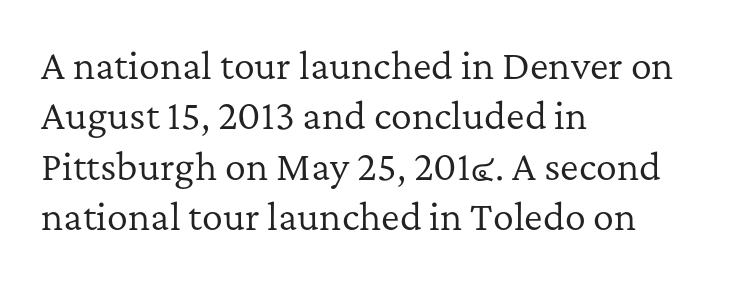
{"serif": "yes", "italic": "no", "bold": "no", "weight": "regular", "width": "normal", "stroke_contrast": "low", "x_height": "medium", "monospaced": "no", "underline": "no", "align": "left", "line_spacing": "normal", "line_spacing_ratio": 1.44, "letter_spacing": "normal", "letter_spacing_em": 0.0, "glyph_px": 35}
